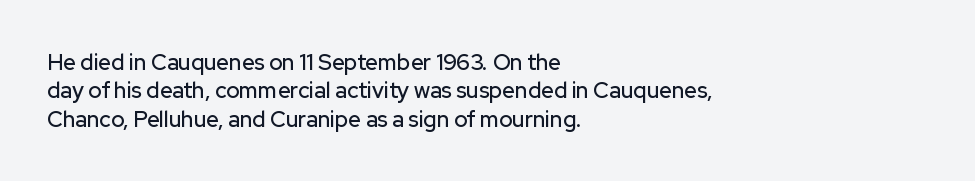
Q: Is the text italic (slanted)? A: No, it is upright.
Q: Is the text underlined? A: No.
Q: How is the paragraph aligned? A: Left-aligned.
Q: Is the spacing between letters normal or unusually wide? A: Normal.
Q: Is the spacing between lines tight, normal or loose? A: Normal.
